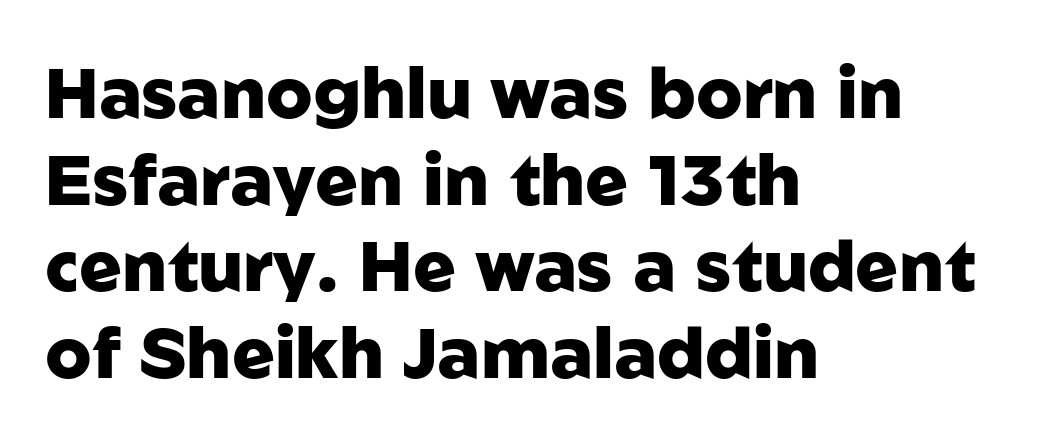
{"serif": "no", "italic": "no", "bold": "yes", "weight": "heavy", "width": "normal", "stroke_contrast": "low", "x_height": "medium", "monospaced": "no", "underline": "no", "align": "left", "line_spacing_ratio": 1.22, "letter_spacing": "normal", "letter_spacing_em": 0.0, "glyph_px": 71}
